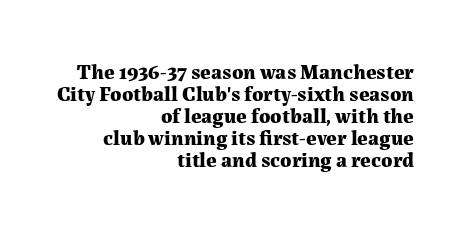
The image shows 21 px bold type, upright; set right-aligned, tight line spacing (1.05x), normal letter spacing, not underlined.
